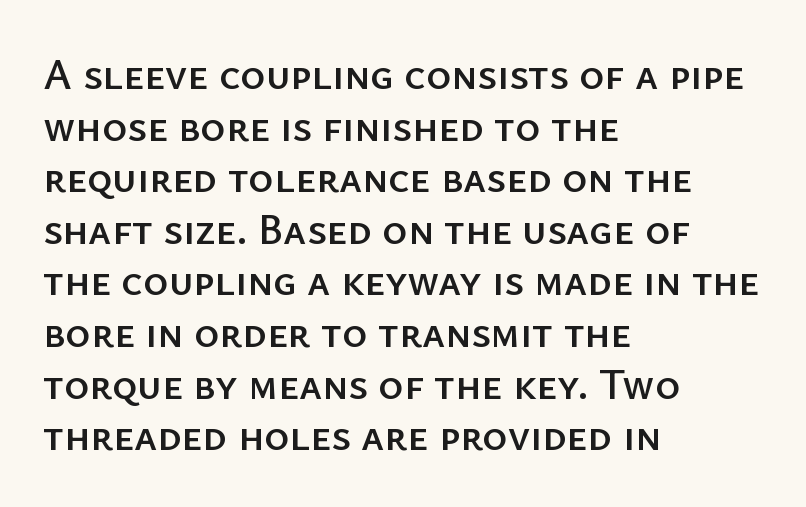
Casual observation: everything's shoved over to the left. The passage shown is typed in a proportional face where columns would drift. Any mark beneath the type? The region is blank. Type style note: lacks serifs. Posture: upright roman.
